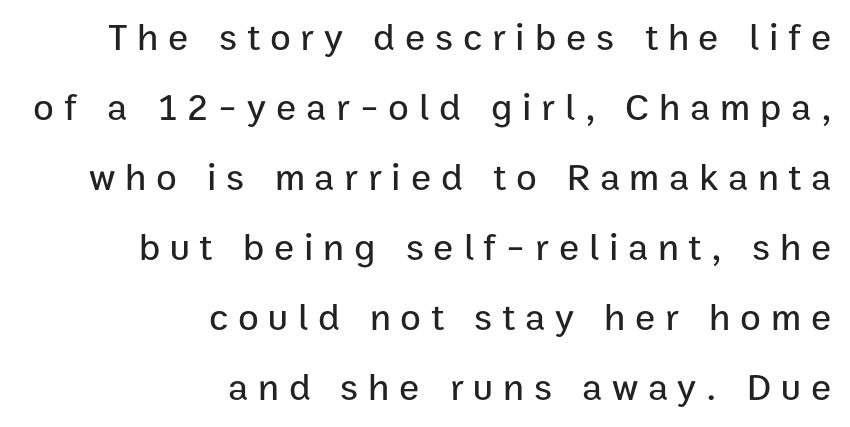
Q: Is the text italic (slanted)? A: No, it is upright.
Q: Is the typeface a serif or a sans-serif typeface? A: Sans-serif.
Q: Is the text underlined? A: No.
Q: How is the paragraph aligned? A: Right-aligned.
Q: Is the spacing between letters normal or unusually wide? A: Unusually wide.
Q: Width (condensed, normal, or wide)? A: Normal.
Q: Stroke contrast? A: Low.
Q: x-height? A: Medium.
Q: Monospaced? A: No.
